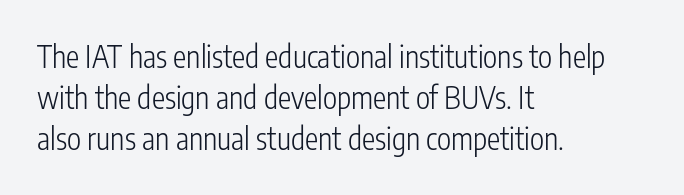
Q: Is the text bold? A: No.
Q: Is the text italic (slanted)? A: No, it is upright.
Q: Is the typeface a serif or a sans-serif typeface? A: Sans-serif.
Q: Is the text underlined? A: No.
Q: How is the paragraph aligned? A: Left-aligned.
Q: Is the spacing between letters normal or unusually wide? A: Normal.
Q: Is the spacing between lines tight, normal or loose? A: Normal.
Q: Width (condensed, normal, or wide)? A: Condensed.
Q: Stroke contrast? A: Low.
Q: x-height? A: Medium.
Q: Monospaced? A: No.
